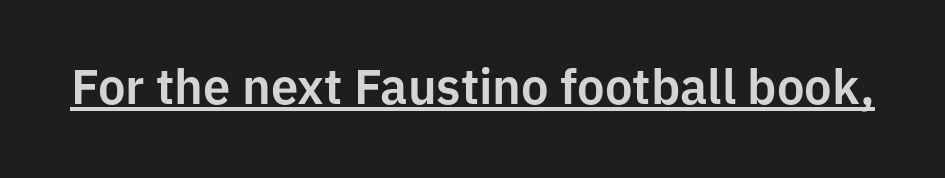
The image shows 49 px sans-serif type, upright; set normal letter spacing, underlined; low stroke contrast and a medium x-height.
